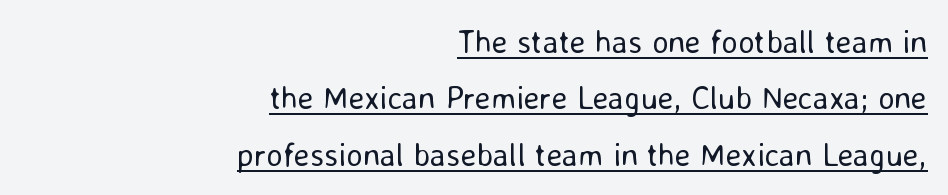
Q: Is the text bold? A: No.
Q: Is the text italic (slanted)? A: No, it is upright.
Q: Is the typeface a serif or a sans-serif typeface? A: Sans-serif.
Q: Is the text underlined? A: Yes.
Q: How is the paragraph aligned? A: Right-aligned.
Q: Is the spacing between letters normal or unusually wide? A: Normal.
Q: Width (condensed, normal, or wide)? A: Normal.
Q: Stroke contrast? A: Low.
Q: x-height? A: Medium.
Q: Monospaced? A: No.
